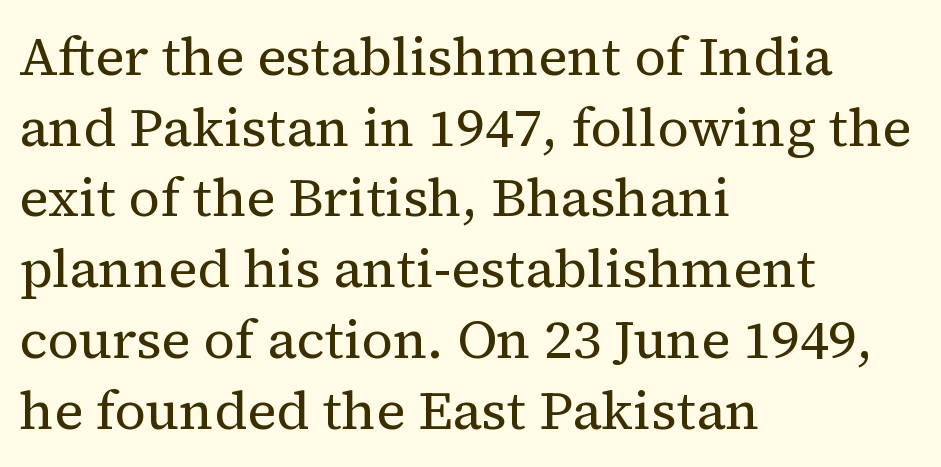
Alignment: flush left. Italic? Not at all — the glyphs are vertical. The rendering keeps characters at their native spacing. Do the characters align in a grid? No, the font is proportional. I'd call this a serif setting — the letters wear small feet. Honestly, there is no underline to notice here at all.
